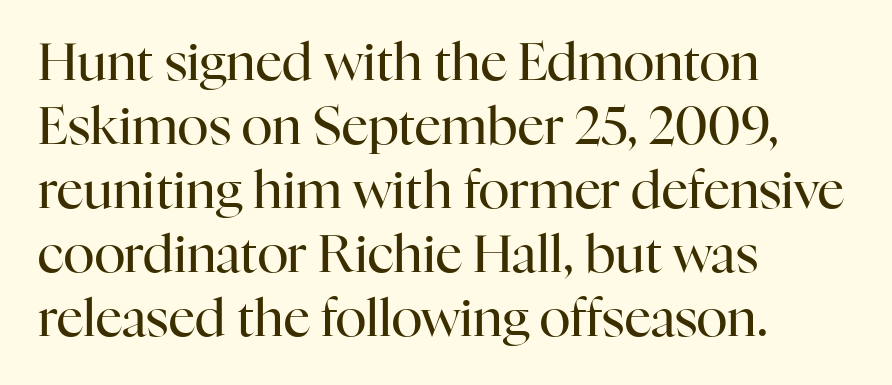
{"serif": "yes", "italic": "no", "bold": "no", "weight": "regular", "width": "normal", "stroke_contrast": "high", "x_height": "medium", "monospaced": "no", "underline": "no", "align": "left", "line_spacing_ratio": 1.23, "letter_spacing": "normal", "letter_spacing_em": 0.0, "glyph_px": 52}
